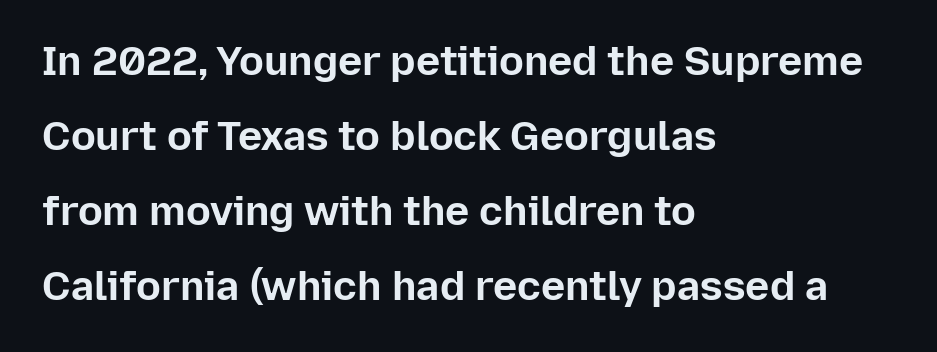
The image shows 41 px bold sans-serif type, upright; set left-aligned, line spacing 1.83x, normal letter spacing, not underlined; low stroke contrast and a medium x-height.
